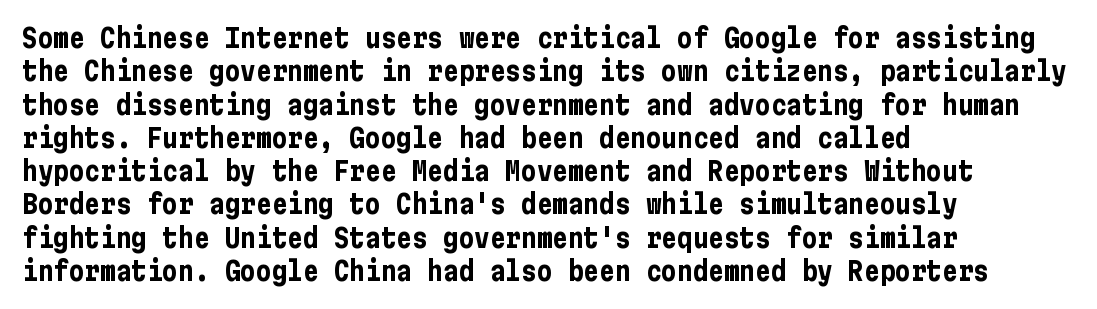
In terms of posture, this sample is upright. Look at the stroke-to-counter ratio: heavy, a bold. Notice how descenders clear the ascenders below comfortably — that's standard leading. The zone under the glyphs is completely vacant. The rendering keeps characters at their native spacing.
